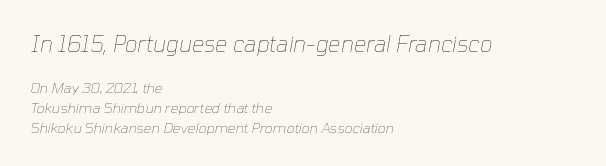
{"italic": "yes", "lean": "right", "slant_degrees": 10, "bold": "no", "underline": "no", "align": "left", "line_spacing": "normal", "line_spacing_ratio": 1.42, "letter_spacing": "normal", "letter_spacing_em": 0.0, "larger_block": "first", "size_ratio": 1.57, "glyph_px": 22}
